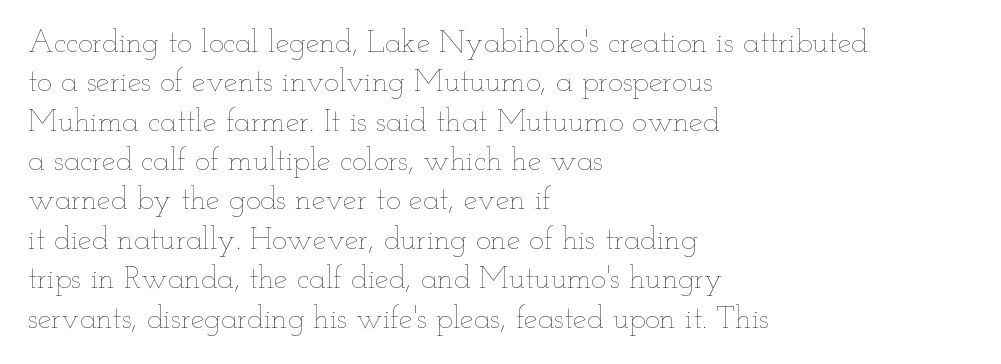
The image shows 31 px thin, wide type, upright; set left-aligned, normal line spacing (1.27x), normal letter spacing, not underlined; low stroke contrast and a small x-height.
